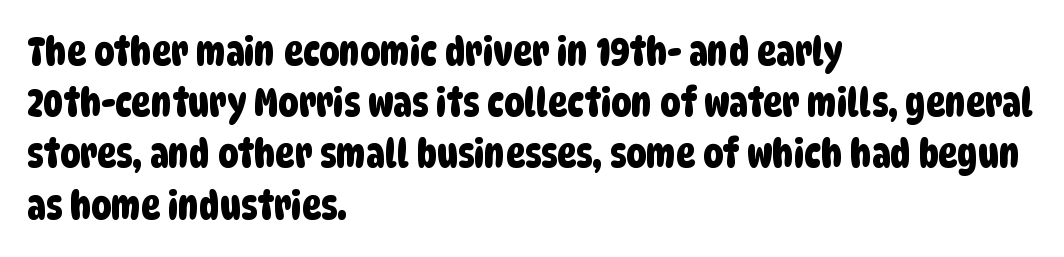
Q: Is the typeface a serif or a sans-serif typeface? A: Sans-serif.
Q: Is the text underlined? A: No.
Q: How is the paragraph aligned? A: Left-aligned.
Q: Is the spacing between letters normal or unusually wide? A: Normal.
Q: Is the spacing between lines tight, normal or loose? A: Normal.
Q: Width (condensed, normal, or wide)? A: Condensed.
Q: Stroke contrast? A: Low.
Q: x-height? A: Large.
Q: Monospaced? A: No.
